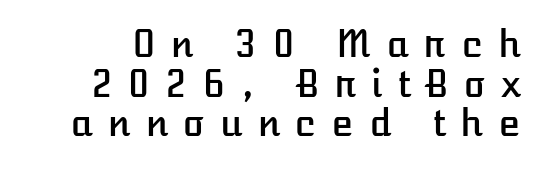
Q: Is the text italic (slanted)? A: No, it is upright.
Q: Is the text underlined? A: No.
Q: Is the spacing between letters normal or unusually wide? A: Unusually wide.
Q: Is the spacing between lines tight, normal or loose? A: Tight.
Q: Width (condensed, normal, or wide)? A: Normal.
Q: Stroke contrast? A: Low.
Q: x-height? A: Medium.
Q: Monospaced? A: No.
